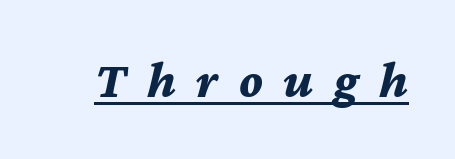
The image shows 51 px bold type, italic (leaning right); set unusually wide letter spacing (+0.4 em), underlined; medium stroke contrast and a medium x-height.
